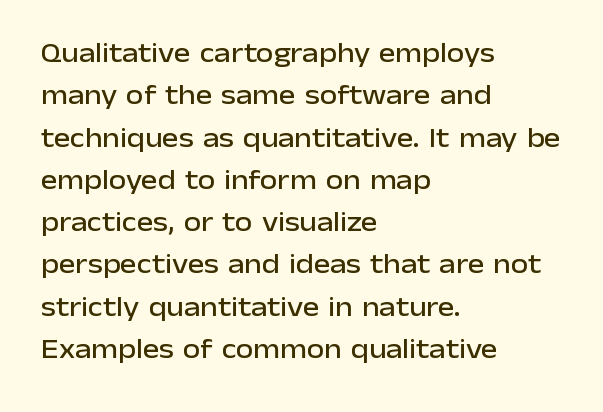
These lines sit exactly where default settings would place them. The rendering keeps characters at their native spacing. Style check: upright. Font category for this specimen: sans-serif. The typesetter chose a ragged-right arrangement here.
